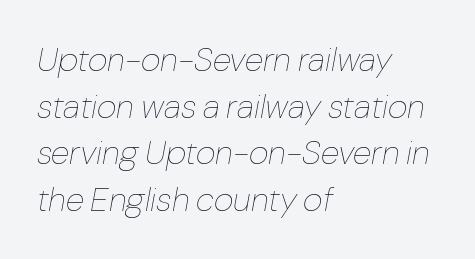
The image shows 34 px thin type, italic (leaning right); set left-aligned, normal line spacing (1.37x), normal letter spacing, not underlined; low stroke contrast and a medium x-height.
